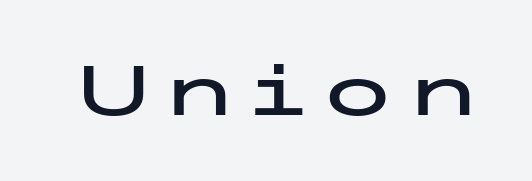
{"serif": "no", "italic": "no", "width": "wide", "stroke_contrast": "low", "x_height": "medium", "underline": "no", "glyph_px": 70}
